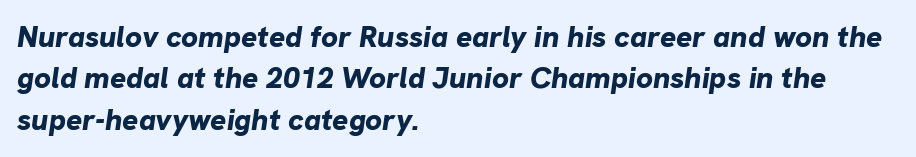
Does the copy run flush right? No — it runs flush left. You could call the tracking neutral — neither tight nor loose. It's the slanting kind of type. The leading is moderate, giving the passage an even texture. The letters are bold, with thick, heavy strokes. A typesetter would call this proportional, since set widths differ per character.
